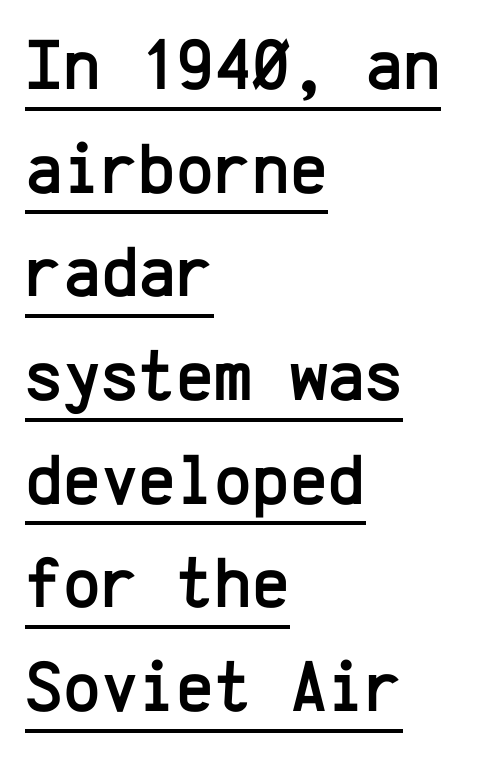
Q: Is the text italic (slanted)? A: No, it is upright.
Q: Is the typeface a serif or a sans-serif typeface? A: Sans-serif.
Q: Is the text underlined? A: Yes.
Q: How is the paragraph aligned? A: Left-aligned.
Q: Is the spacing between letters normal or unusually wide? A: Normal.
Q: Is the spacing between lines tight, normal or loose? A: Normal.
Q: Width (condensed, normal, or wide)? A: Normal.
Q: Stroke contrast? A: Low.
Q: x-height? A: Medium.
Q: Monospaced? A: Yes.
